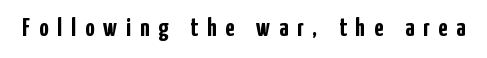
Q: Is the text bold? A: Yes.
Q: Is the text italic (slanted)? A: No, it is upright.
Q: Is the text underlined? A: No.
Q: Is the spacing between letters normal or unusually wide? A: Unusually wide.
